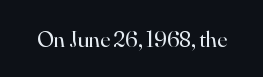
The image shows 23 px text type, upright; set normal letter spacing, not underlined.
